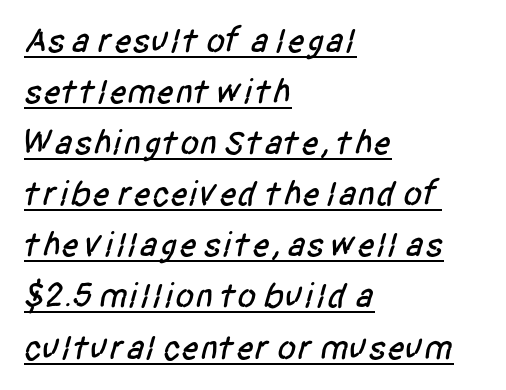
Q: Is the typeface a serif or a sans-serif typeface? A: Sans-serif.
Q: Is the text underlined? A: Yes.
Q: How is the paragraph aligned? A: Left-aligned.
Q: Is the spacing between letters normal or unusually wide? A: Normal.
Q: Is the spacing between lines tight, normal or loose? A: Normal.
Q: Width (condensed, normal, or wide)? A: Condensed.
Q: Stroke contrast? A: Low.
Q: x-height? A: Large.
Q: Monospaced? A: No.
